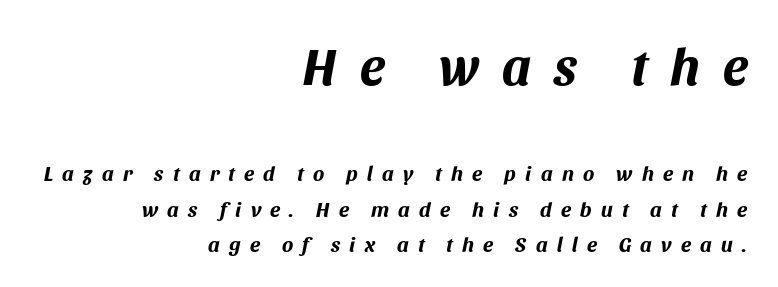
The leading is moderate, giving the passage an even texture. Strong, thick strokes mark this as bold type. Only glyphs here, with clear space below each row. Spacing verdict: proportional, widths tailored to each character. The composition opens big and finishes small. When letters slant like this, we call the style italic.
